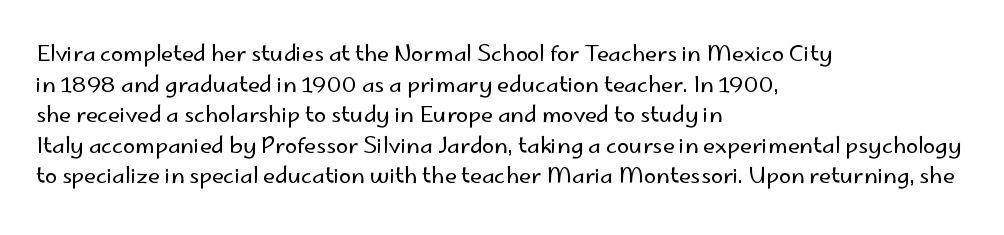
{"italic": "no", "bold": "no", "underline": "no", "align": "left", "line_spacing": "normal", "line_spacing_ratio": 1.39, "letter_spacing": "normal", "letter_spacing_em": 0.0, "glyph_px": 22}
